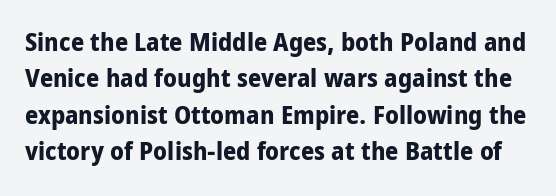
The image shows 26 px bold type, upright; set normal line spacing (1.4x), normal letter spacing, not underlined.
